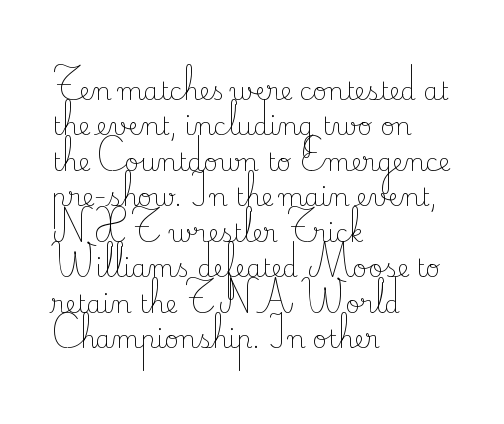
The image shows 25 px text type, upright; set left-aligned, normal line spacing (1.42x), normal letter spacing, not underlined.
